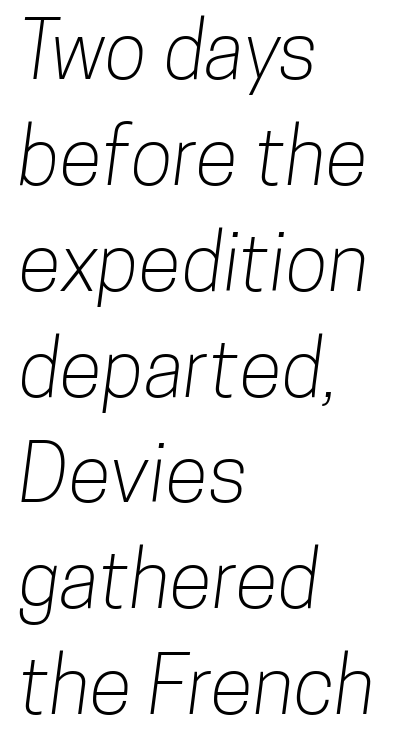
Q: Is the typeface a serif or a sans-serif typeface? A: Sans-serif.
Q: Is the text underlined? A: No.
Q: How is the paragraph aligned? A: Left-aligned.
Q: Is the spacing between letters normal or unusually wide? A: Normal.
Q: Is the spacing between lines tight, normal or loose? A: Normal.
Q: Width (condensed, normal, or wide)? A: Condensed.
Q: Stroke contrast? A: Low.
Q: x-height? A: Medium.
Q: Monospaced? A: No.
